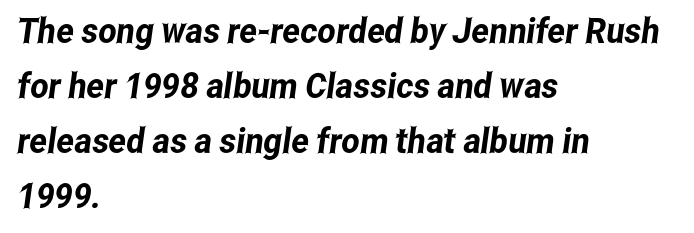
Varying glyph widths throughout — classic text-font behaviour. Default kerning and tracking; the words read as compact shapes. Line spacing here is normal. Any mark beneath the type? The region is blank.
